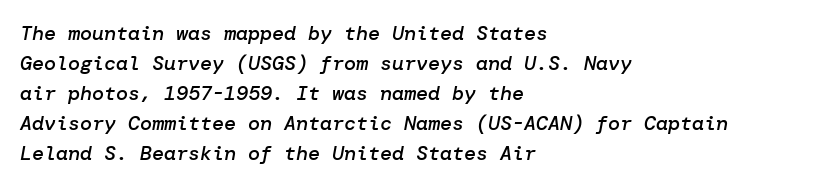
The tracking reads as untouched default to a designer's eye. The gap between lines stays unmarked. Students, observe: this is what conventionally led text looks like. Each line starts at the same left margin while the right side varies. Stems and bowls a touch heavier than normal — semibold. Quick note: italic.
